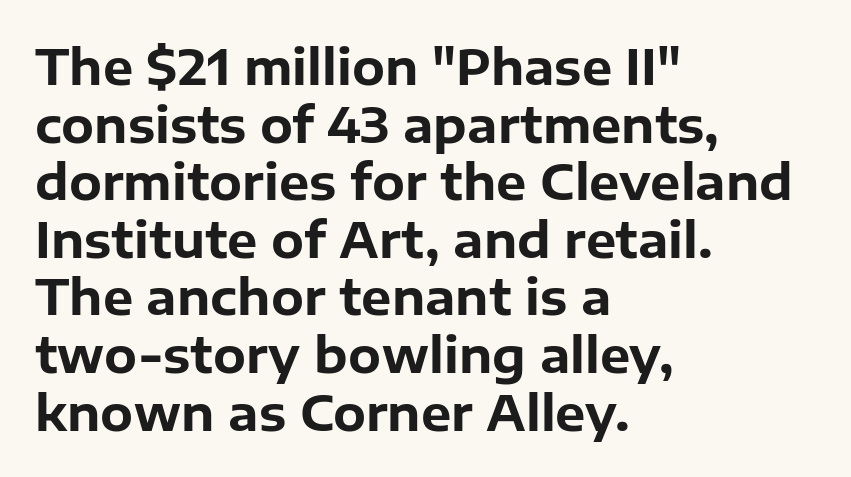
Q: Is the text bold? A: Yes.
Q: Is the text italic (slanted)? A: No, it is upright.
Q: Is the typeface a serif or a sans-serif typeface? A: Sans-serif.
Q: Is the text underlined? A: No.
Q: How is the paragraph aligned? A: Left-aligned.
Q: Is the spacing between letters normal or unusually wide? A: Normal.
Q: Width (condensed, normal, or wide)? A: Normal.
Q: Stroke contrast? A: Low.
Q: x-height? A: Medium.
Q: Monospaced? A: No.
